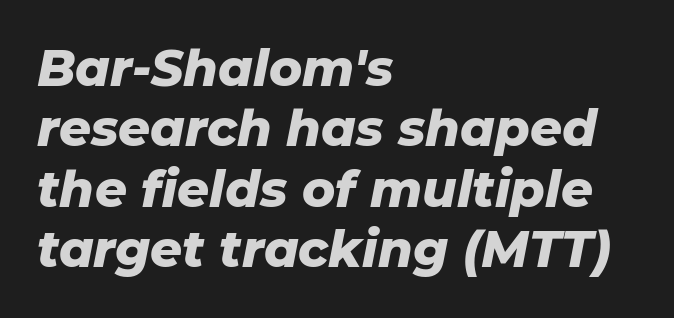
Q: Is the text bold? A: Yes.
Q: Is the text italic (slanted)? A: Yes, it leans right by about 11 degrees.
Q: Is the text underlined? A: No.
Q: How is the paragraph aligned? A: Left-aligned.
Q: Is the spacing between letters normal or unusually wide? A: Normal.
Q: Width (condensed, normal, or wide)? A: Normal.
Q: Stroke contrast? A: Low.
Q: x-height? A: Medium.
Q: Monospaced? A: No.
